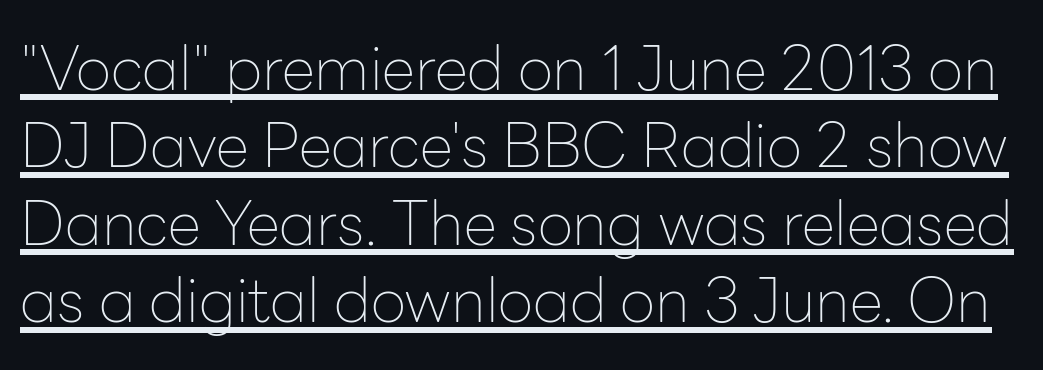
{"serif": "no", "italic": "no", "bold": "no", "weight": "thin", "width": "normal", "stroke_contrast": "low", "x_height": "medium", "monospaced": "no", "underline": "yes", "line_spacing": "normal", "line_spacing_ratio": 1.27, "letter_spacing": "normal", "letter_spacing_em": 0.0, "glyph_px": 61}
